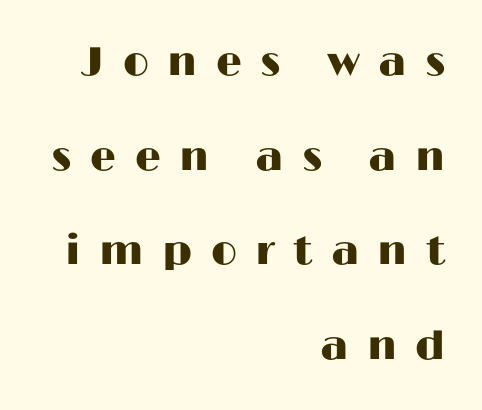
The characters display no serif detailing; their extremities are plain. Lines of text with bare space underneath. Here the designer chose a conventional face with non-uniform glyph widths. Whoever set this chose breathing room over compactness in the vertical rhythm. Characters follow at a spacing far wider than the type designer built in.
